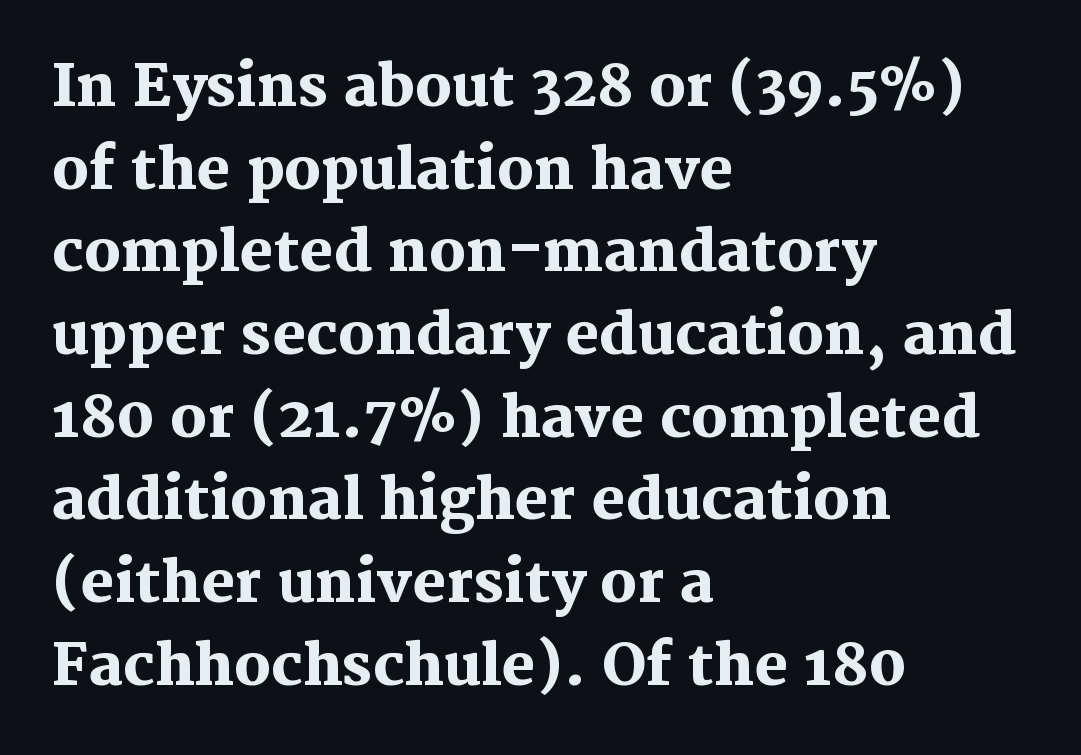
Tracking value appears to be zero — textbook default spacing. Clear beneath every line of the passage. Note the varied advance widths — an 'i' is clearly narrower than an 'm'. Regular leading.
